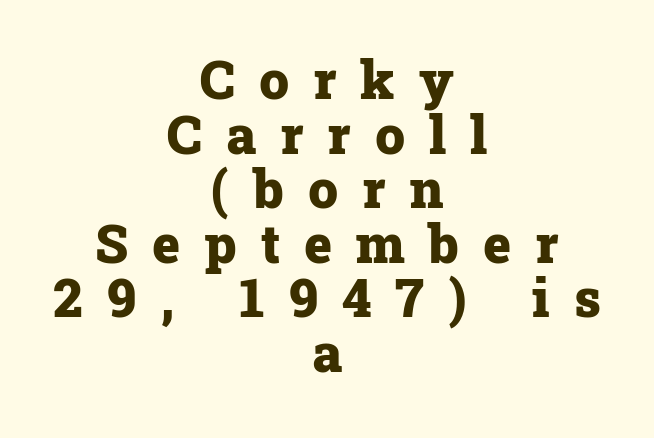
The image shows 53 px heavy serif type, upright; set centered, tight line spacing (1.03x), unusually wide letter spacing (+0.45 em), not underlined; low stroke contrast and a medium x-height.
